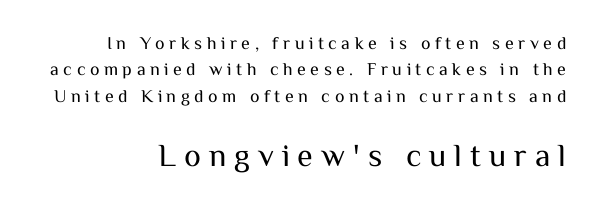
Each letter keeps its own natural width here, so spacing adapts to shape. Size hierarchy here favors the trailing block over the leading one. A normal amount of white space separates one row of letters from the next. Vertical stems look standard width or narrower in stroke. There is plenty of visible air inserted between adjacent glyphs.
